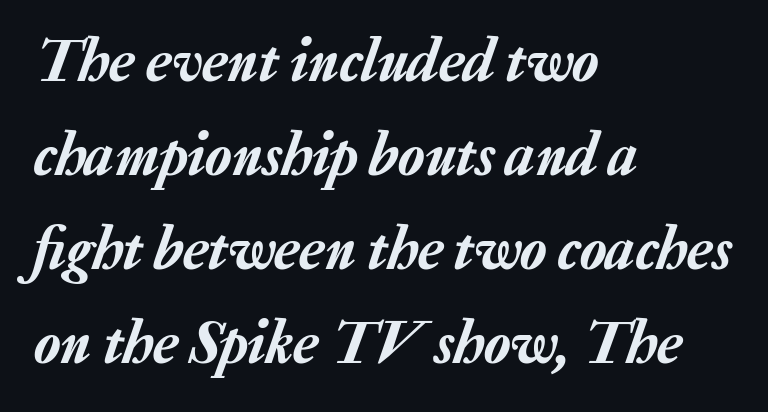
The image shows 61 px text type, italic (leaning right); set left-aligned, normal line spacing (1.54x), normal letter spacing, not underlined; low stroke contrast and a medium x-height.
